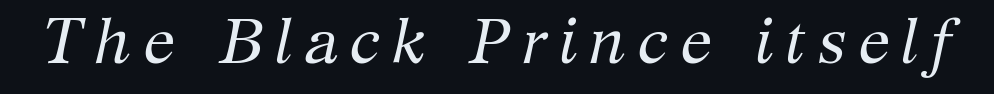
{"serif": "yes", "italic": "yes", "lean": "right", "slant_degrees": 12, "bold": "no", "weight": "regular", "width": "normal", "stroke_contrast": "medium", "x_height": "medium", "monospaced": "no", "underline": "no", "glyph_px": 64}
